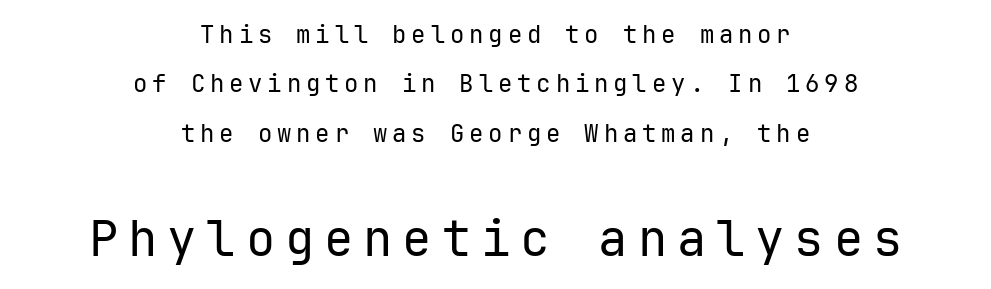
{"serif": "no", "italic": "no", "bold": "no", "weight": "regular", "width": "normal", "stroke_contrast": "low", "x_height": "medium", "monospaced": "yes", "underline": "no", "align": "center", "line_spacing": "loose", "line_spacing_ratio": 2.06, "letter_spacing": "wide", "letter_spacing_em": 0.2, "larger_block": "second", "size_ratio": 2.04, "glyph_px": 49}
